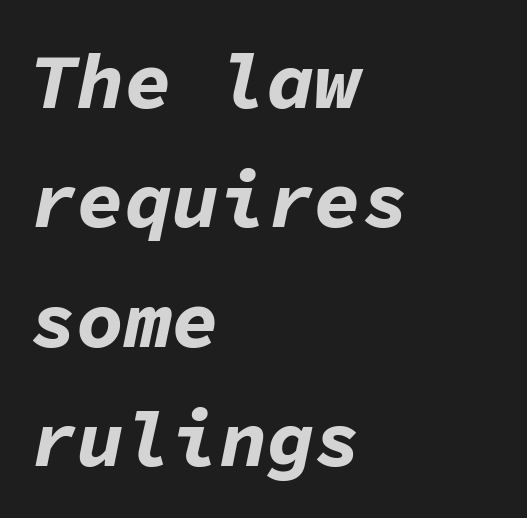
Weight: bold. Every row of glyphs begins at an identical x-position on the left. This block has exactly the height ordinary leading produces. The line texture is even and compact thanks to regular tracking.
